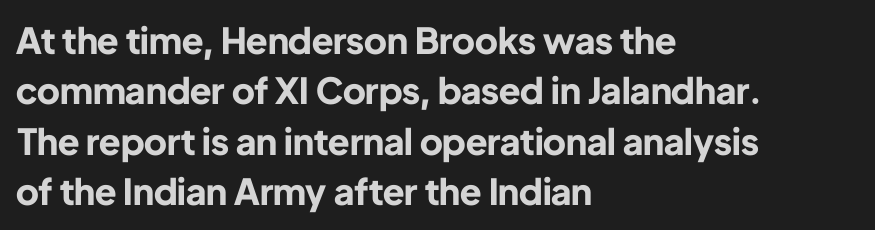
This sample uses plain, unmodified letter spacing. Spacing verdict: proportional, widths tailored to each character. Regarding leading, the lines here are spaced in the standard way. The string is rendered with underlining switched off. A dark, heavy texture on the line: the type is bold.
